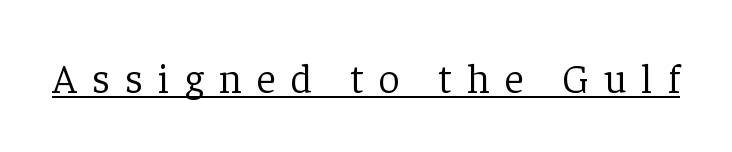
{"serif": "yes", "italic": "no", "bold": "no", "weight": "light", "width": "normal", "stroke_contrast": "low", "x_height": "medium", "monospaced": "no", "underline": "yes", "letter_spacing": "wide", "letter_spacing_em": 0.37, "glyph_px": 41}
